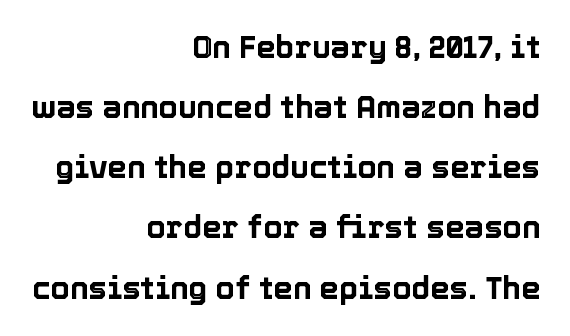
Q: Is the text italic (slanted)? A: No, it is upright.
Q: Is the text underlined? A: No.
Q: How is the paragraph aligned? A: Right-aligned.
Q: Is the spacing between letters normal or unusually wide? A: Normal.
Q: Is the spacing between lines tight, normal or loose? A: Loose.
Q: Width (condensed, normal, or wide)? A: Normal.
Q: x-height? A: Medium.
Q: Monospaced? A: No.
